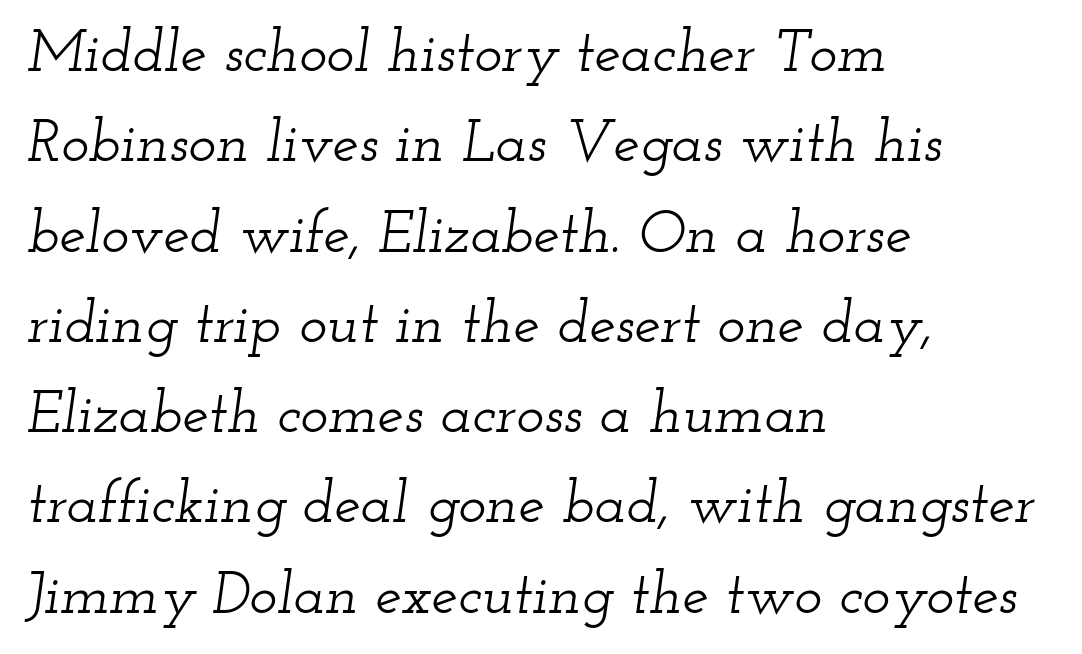
{"serif": "yes", "italic": "yes", "lean": "right", "slant_degrees": 12, "width": "wide", "stroke_contrast": "low", "x_height": "small", "monospaced": "no", "underline": "no", "align": "left", "line_spacing": "normal", "line_spacing_ratio": 1.53, "letter_spacing": "normal", "letter_spacing_em": 0.0, "glyph_px": 59}
